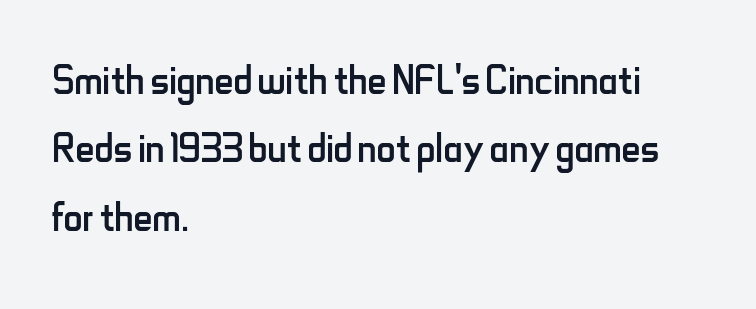
{"serif": "no", "italic": "no", "bold": "no", "weight": "regular", "width": "condensed", "stroke_contrast": "low", "x_height": "small", "monospaced": "no", "underline": "no", "align": "left", "line_spacing": "normal", "line_spacing_ratio": 1.29, "letter_spacing": "normal", "letter_spacing_em": 0.0, "glyph_px": 53}
